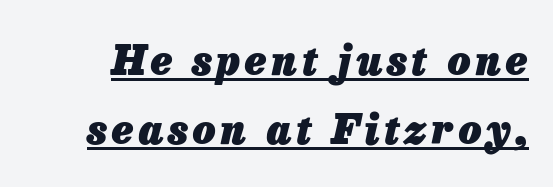
Q: Is the text bold? A: Yes.
Q: Is the text italic (slanted)? A: Yes, it leans right by about 13 degrees.
Q: Is the text underlined? A: Yes.
Q: Width (condensed, normal, or wide)? A: Normal.
Q: Stroke contrast? A: Low.
Q: x-height? A: Medium.
Q: Monospaced? A: No.
